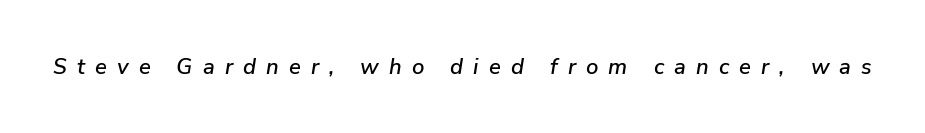
{"italic": "yes", "lean": "right", "slant_degrees": 9, "underline": "no", "letter_spacing": "wide", "letter_spacing_em": 0.46, "glyph_px": 22}
